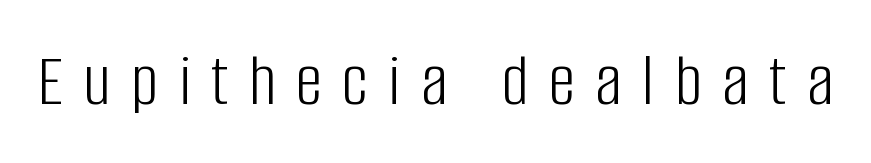
Q: Is the text bold? A: No.
Q: Is the text italic (slanted)? A: No, it is upright.
Q: Is the typeface a serif or a sans-serif typeface? A: Sans-serif.
Q: Is the text underlined? A: No.
Q: Is the spacing between letters normal or unusually wide? A: Unusually wide.
Q: Width (condensed, normal, or wide)? A: Condensed.
Q: Stroke contrast? A: Low.
Q: x-height? A: Large.
Q: Monospaced? A: No.
